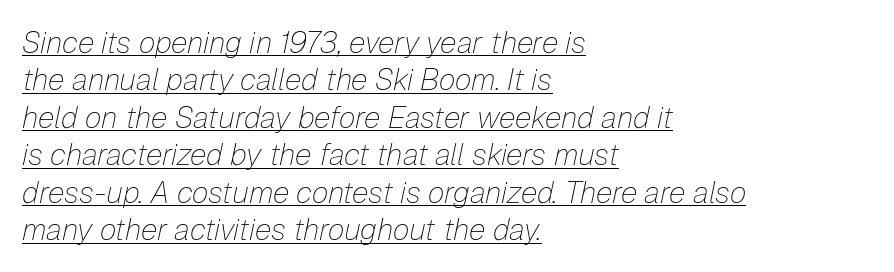
{"italic": "yes", "lean": "right", "slant_degrees": 12, "bold": "no", "weight": "thin", "width": "normal", "stroke_contrast": "low", "x_height": "medium", "monospaced": "no", "underline": "yes", "align": "left", "line_spacing": "normal", "line_spacing_ratio": 1.25, "letter_spacing": "normal", "letter_spacing_em": 0.0, "glyph_px": 30}
